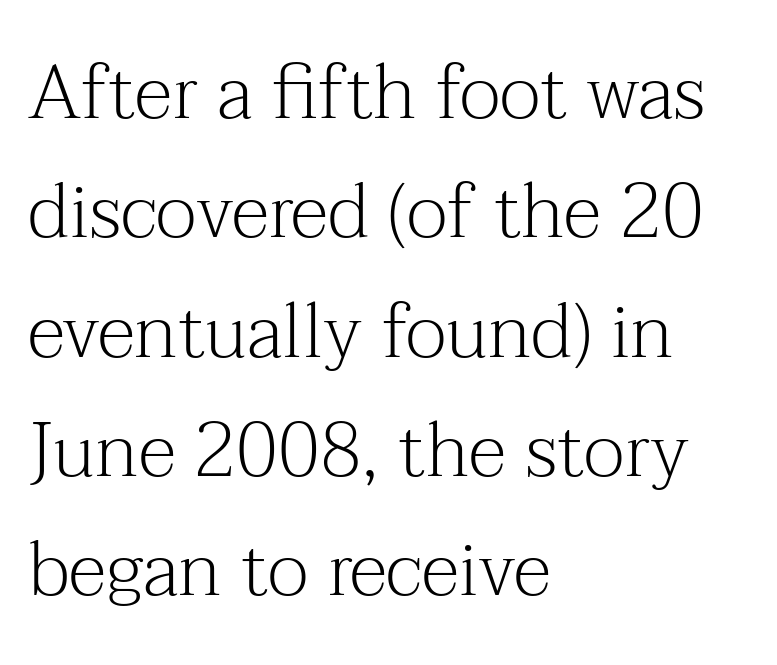
The image shows 76 px light serif type, upright; set left-aligned, normal line spacing (1.57x), normal letter spacing, not underlined; medium stroke contrast and a medium x-height.
